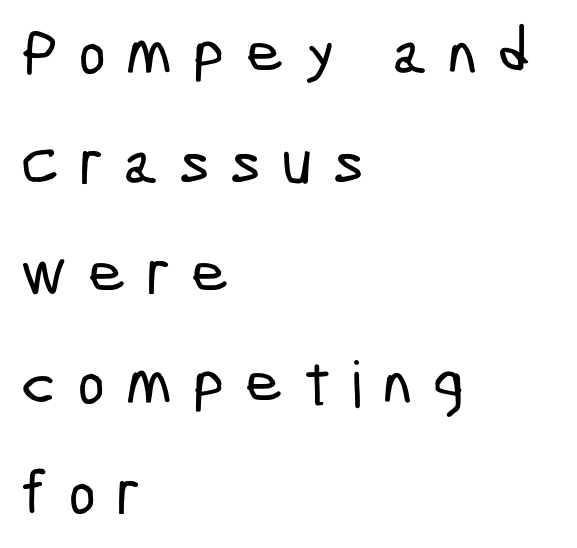
{"serif": "no", "width": "condensed", "stroke_contrast": "low", "x_height": "medium", "monospaced": "no", "underline": "no", "align": "left", "line_spacing_ratio": 1.72, "letter_spacing": "wide", "letter_spacing_em": 0.33, "glyph_px": 64}
